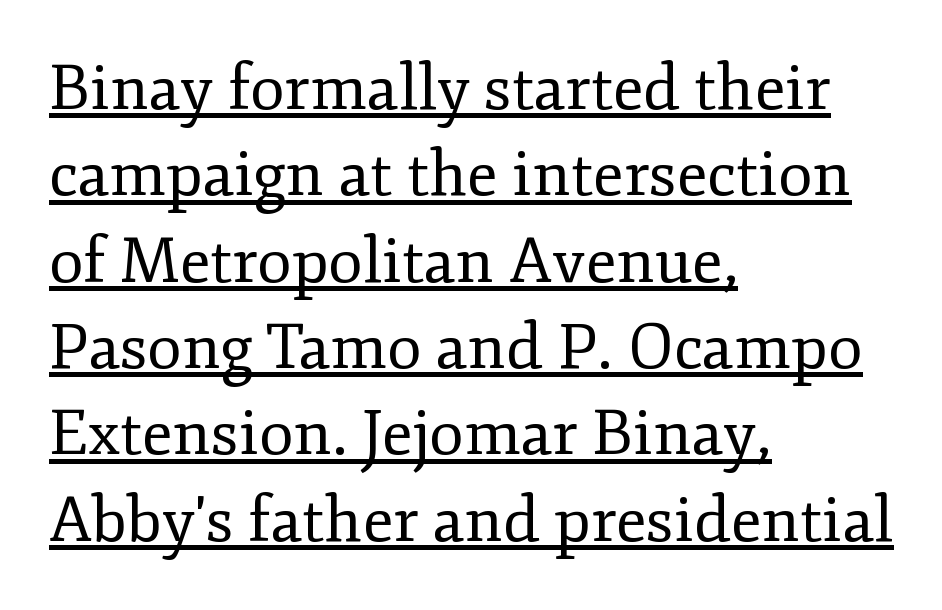
No chunkiness to these letters — they're not bold. Old-style or modern, the face here clearly has serifs. These lines keep a tight, regular rhythm from letter to letter. Italic: no, the glyphs are upright roman.
